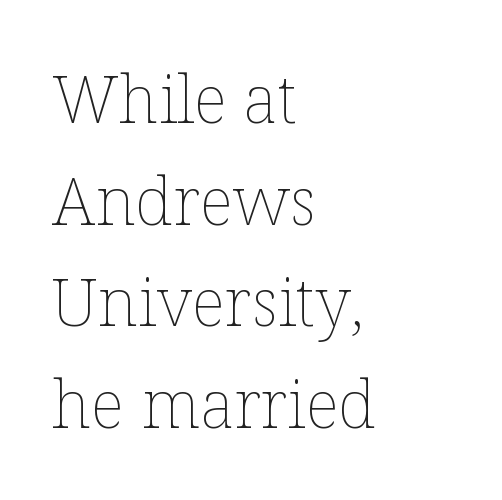
The image shows 66 px thin type, upright; set left-aligned, normal line spacing (1.54x), normal letter spacing, not underlined; low stroke contrast and a medium x-height.
